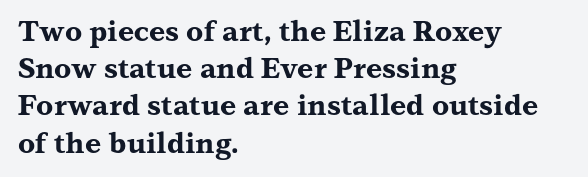
Serif or sans? Serif — the stroke terminals have little feet. Look at the stroke-to-counter ratio: heavy, a bold. Type without underlining. Note the varied advance widths — an 'i' is clearly narrower than an 'm'. The rendering keeps characters at their native spacing. When letters stand straight like this, we call the style roman or upright.
